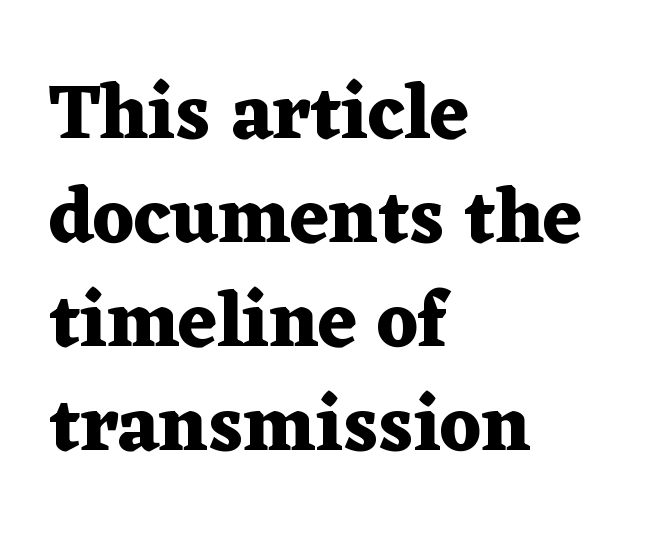
Q: Is the text bold? A: Yes.
Q: Is the text italic (slanted)? A: No, it is upright.
Q: Is the typeface a serif or a sans-serif typeface? A: Serif.
Q: Is the text underlined? A: No.
Q: How is the paragraph aligned? A: Left-aligned.
Q: Is the spacing between letters normal or unusually wide? A: Normal.
Q: Is the spacing between lines tight, normal or loose? A: Normal.
Q: Width (condensed, normal, or wide)? A: Wide.
Q: Stroke contrast? A: Medium.
Q: x-height? A: Medium.
Q: Monospaced? A: No.
